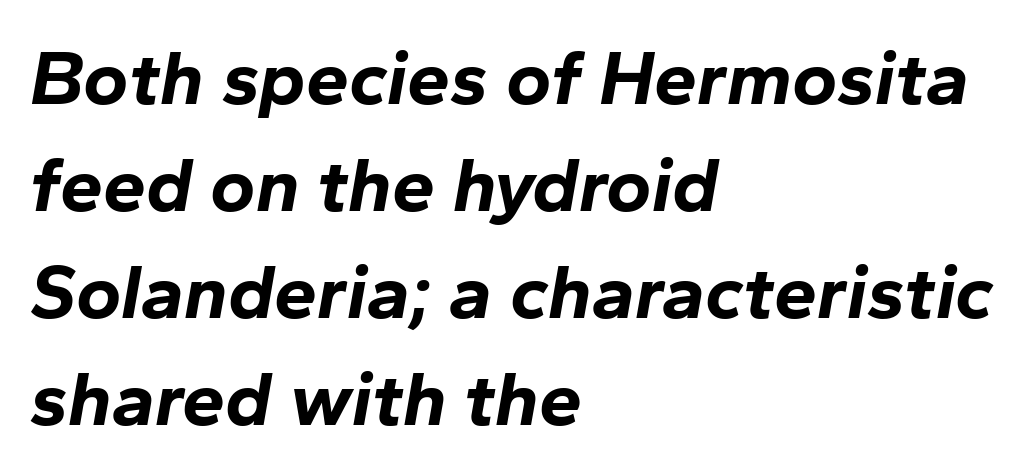
The image shows 77 px bold type, italic (leaning right); set left-aligned, normal line spacing (1.39x), normal letter spacing, not underlined; low stroke contrast and a medium x-height.
